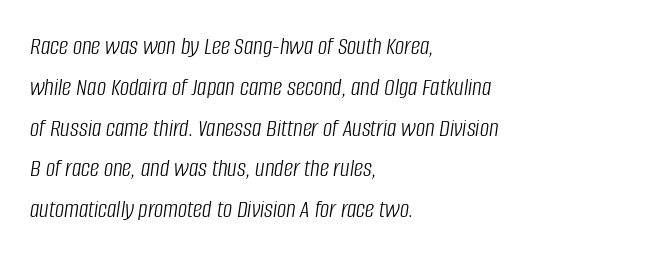
{"italic": "yes", "lean": "right", "slant_degrees": 8, "bold": "no", "underline": "no", "align": "left", "line_spacing": "normal", "line_spacing_ratio": 1.57, "letter_spacing": "normal", "letter_spacing_em": 0.0, "glyph_px": 26}
